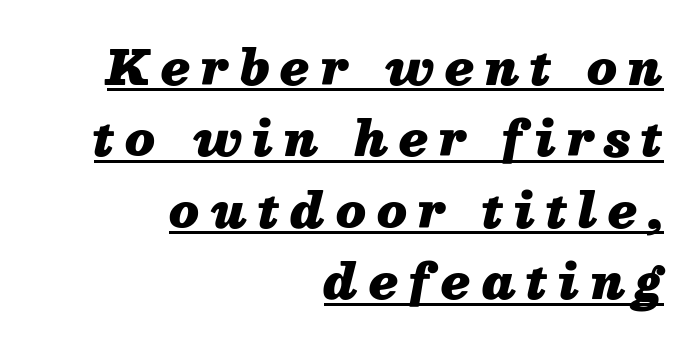
{"italic": "yes", "lean": "right", "slant_degrees": 13, "bold": "yes", "weight": "heavy", "width": "normal", "stroke_contrast": "medium", "x_height": "medium", "monospaced": "no", "underline": "yes", "align": "right", "line_spacing": "normal", "line_spacing_ratio": 1.52, "letter_spacing": "wide", "letter_spacing_em": 0.23, "glyph_px": 47}
